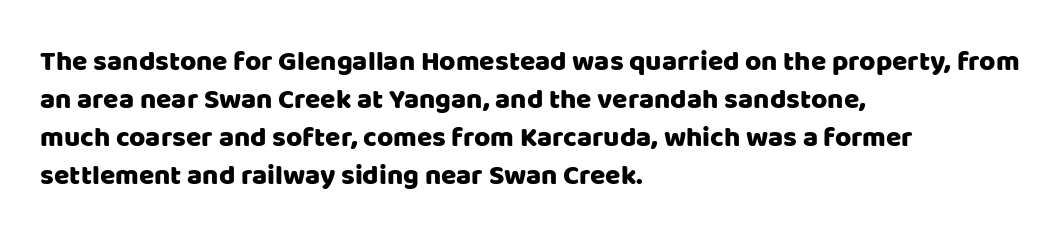
Varying glyph widths throughout — classic text-font behaviour. How are the letters spaced? Ordinarily, with no added tracking. This sample is left-justified, so line endings fall wherever the words run out. Words float on clear page, feet unadorned. The line-height multiplier appears to be the usual default.
